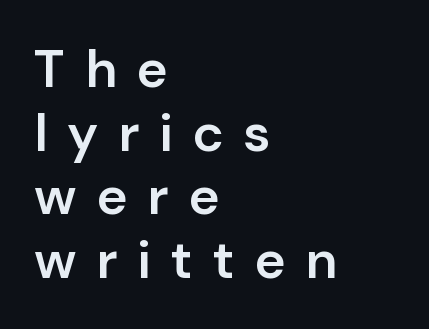
In terms of posture, this sample is upright. Between one letter and the next there's a generous, obvious gap. The paragraph shown leans on its left margin. Serif or sans? Sans — the stroke terminals are bare. Underline: absent.
